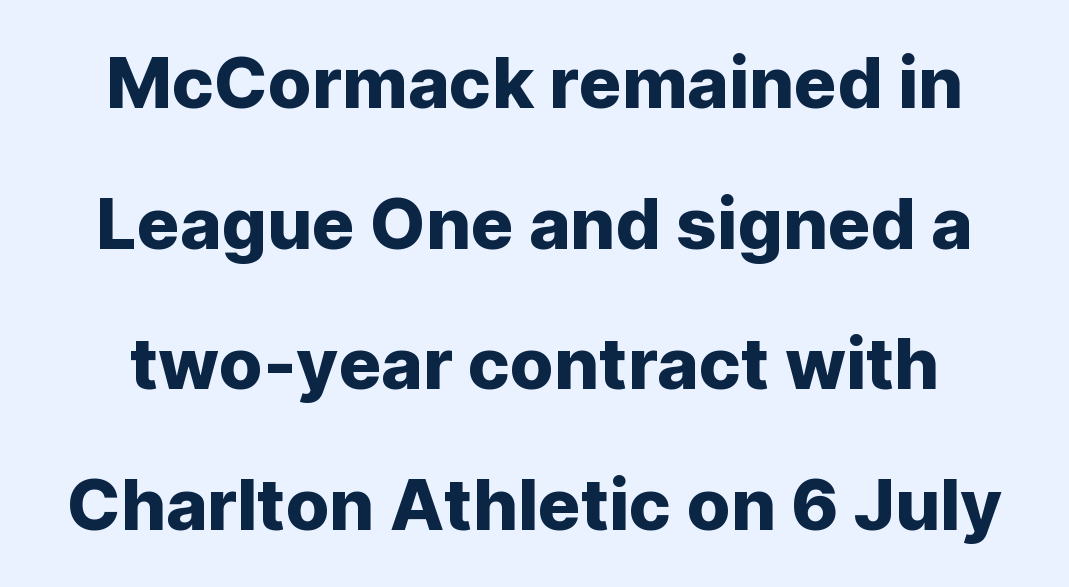
Q: Is the text italic (slanted)? A: No, it is upright.
Q: Is the typeface a serif or a sans-serif typeface? A: Sans-serif.
Q: Is the text underlined? A: No.
Q: Is the spacing between letters normal or unusually wide? A: Normal.
Q: Is the spacing between lines tight, normal or loose? A: Loose.
Q: Width (condensed, normal, or wide)? A: Normal.
Q: Stroke contrast? A: Low.
Q: x-height? A: Medium.
Q: Monospaced? A: No.
